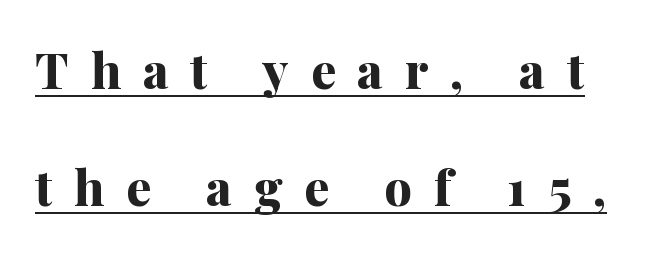
{"serif": "yes", "italic": "no", "bold": "yes", "weight": "bold", "width": "normal", "stroke_contrast": "medium", "x_height": "medium", "monospaced": "no", "underline": "yes", "line_spacing": "loose", "line_spacing_ratio": 2.39, "letter_spacing": "wide", "letter_spacing_em": 0.45, "glyph_px": 49}
